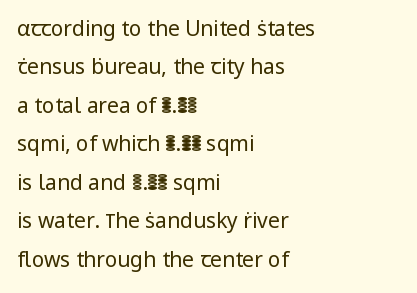
Q: Is the text bold? A: No.
Q: Is the text italic (slanted)? A: No, it is upright.
Q: Is the text underlined? A: No.
Q: How is the paragraph aligned? A: Left-aligned.
Q: Is the spacing between letters normal or unusually wide? A: Normal.
